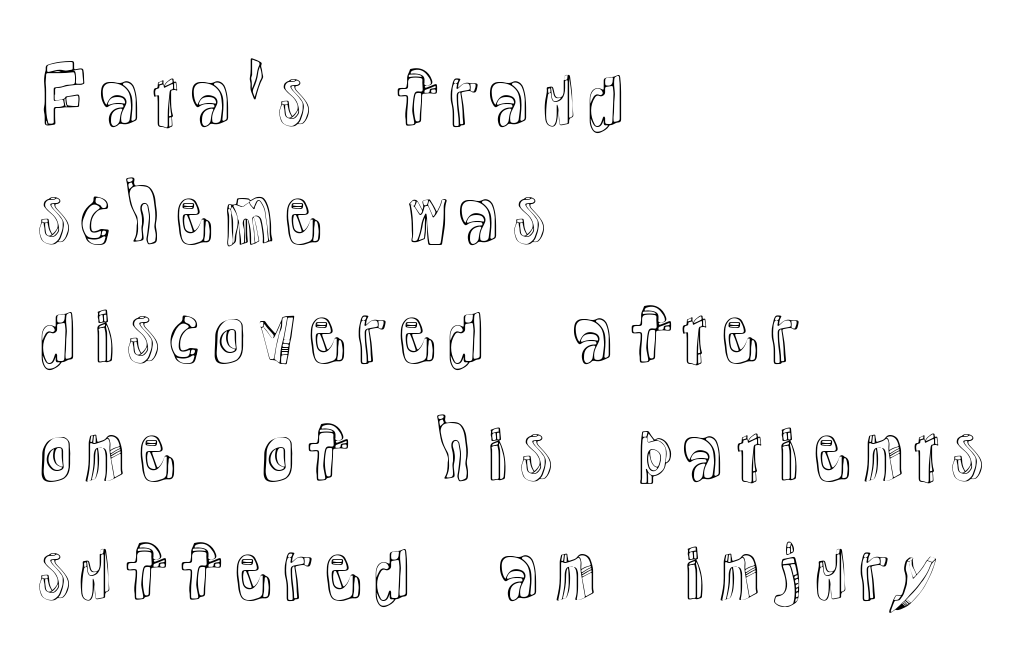
Q: Is the text italic (slanted)? A: No, it is upright.
Q: Is the text underlined? A: No.
Q: How is the paragraph aligned? A: Left-aligned.
Q: Is the spacing between letters normal or unusually wide? A: Normal.
Q: Is the spacing between lines tight, normal or loose? A: Normal.
Q: Width (condensed, normal, or wide)? A: Normal.
Q: x-height? A: Medium.
Q: Monospaced? A: No.
